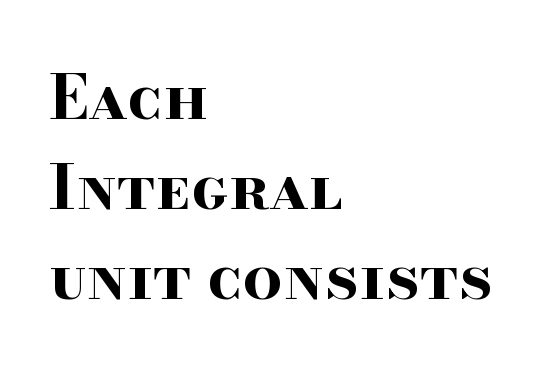
The image shows 62 px bold, wide serif type, upright; set left-aligned, normal line spacing (1.45x), normal letter spacing, not underlined; high stroke contrast and a small x-height.
